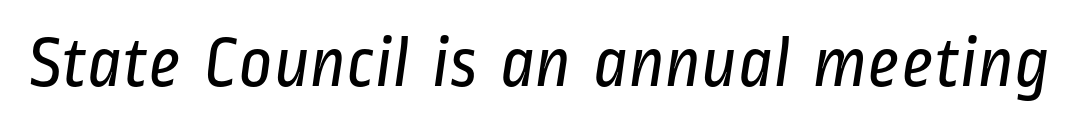
Q: Is the text bold? A: No.
Q: Is the typeface a serif or a sans-serif typeface? A: Sans-serif.
Q: Is the text underlined? A: No.
Q: Is the spacing between letters normal or unusually wide? A: Normal.
Q: Width (condensed, normal, or wide)? A: Condensed.
Q: Stroke contrast? A: Low.
Q: x-height? A: Medium.
Q: Monospaced? A: No.
